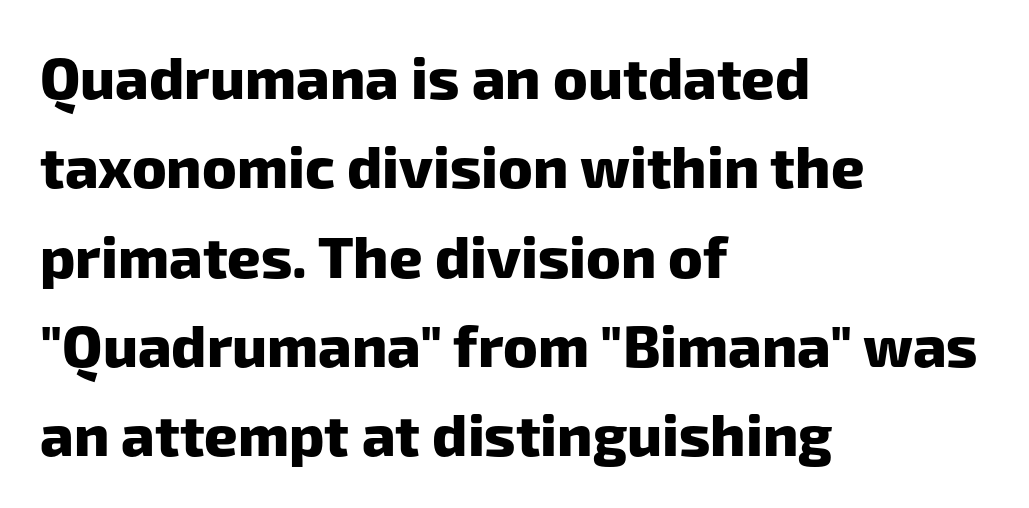
{"serif": "no", "bold": "yes", "weight": "heavy", "width": "normal", "stroke_contrast": "low", "x_height": "medium", "monospaced": "no", "underline": "no", "align": "left", "line_spacing": "normal", "line_spacing_ratio": 1.54, "letter_spacing": "normal", "letter_spacing_em": 0.0, "glyph_px": 58}
